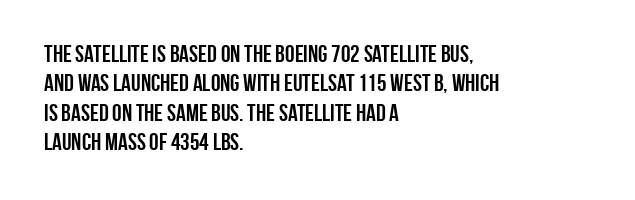
Check the space under the baseline: it is left empty. Words appear dense and cohesive because spacing is normal. Summary of weight: heavy, a full bold. Caption: multi-line text, flush left, ragged right.
